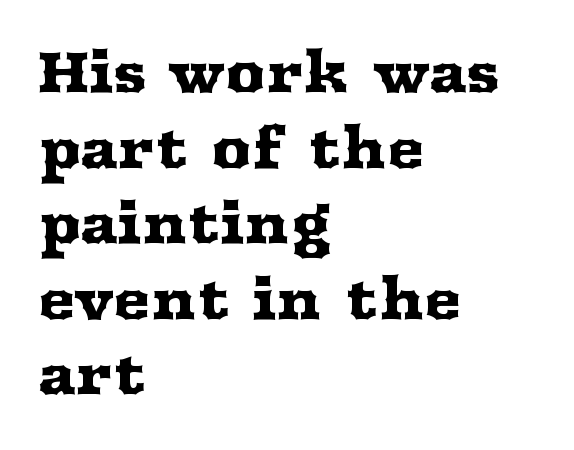
The image shows 56 px wide serif type, upright; set left-aligned, normal line spacing (1.35x), normal letter spacing, not underlined; medium stroke contrast and a medium x-height.
